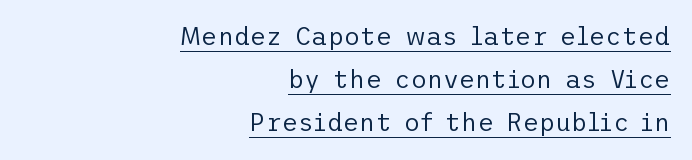
The image shows 25 px text type, upright; set right-aligned, line spacing 1.73x, normal letter spacing, underlined.
